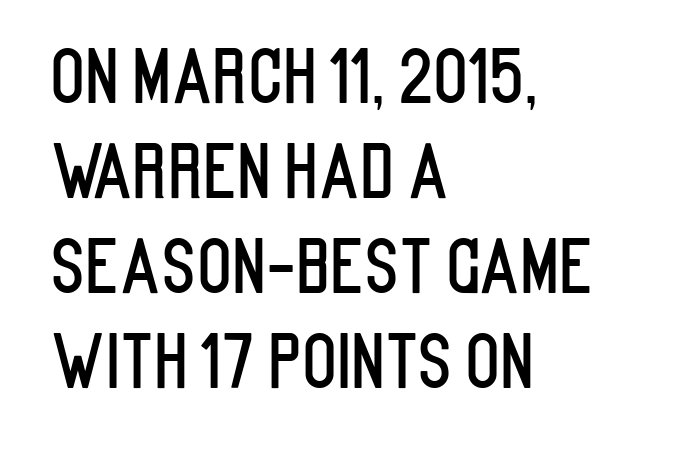
The image shows 72 px condensed sans-serif type, upright; set left-aligned, normal line spacing (1.32x), normal letter spacing, not underlined; low stroke contrast and a large x-height.
